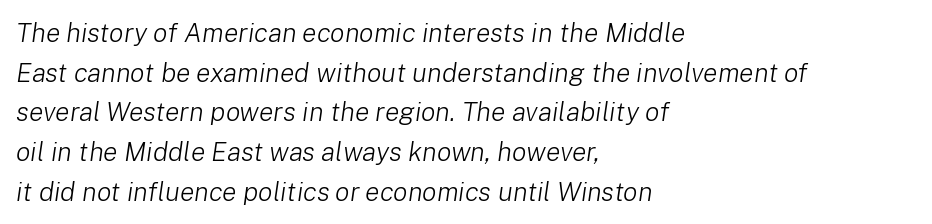
Q: Is the text bold? A: No.
Q: Is the text italic (slanted)? A: Yes, it leans right by about 8 degrees.
Q: Is the text underlined? A: No.
Q: How is the paragraph aligned? A: Left-aligned.
Q: Is the spacing between letters normal or unusually wide? A: Normal.
Q: Is the spacing between lines tight, normal or loose? A: Normal.
